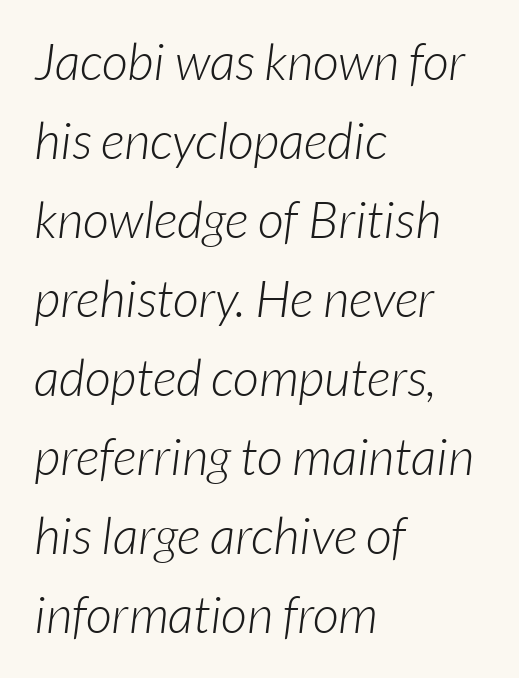
Q: Is the text bold? A: No.
Q: Is the typeface a serif or a sans-serif typeface? A: Sans-serif.
Q: Is the text underlined? A: No.
Q: How is the paragraph aligned? A: Left-aligned.
Q: Is the spacing between letters normal or unusually wide? A: Normal.
Q: Is the spacing between lines tight, normal or loose? A: Normal.
Q: Width (condensed, normal, or wide)? A: Normal.
Q: Stroke contrast? A: Low.
Q: x-height? A: Medium.
Q: Monospaced? A: No.
